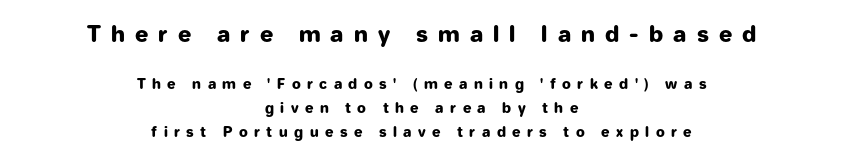
Weight: bold. Two sizes are in play, and the larger belongs to the first block. In terms of letterspacing, this is a distinctly airy, spread setting. The lines are quadded center. Characters remain perfectly vertical along every line. Descender tails drop into unmarked territory.
